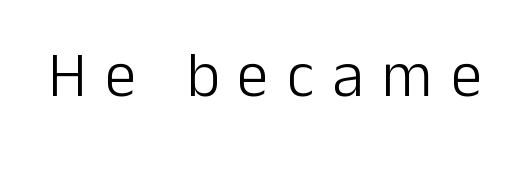
Q: Is the text bold? A: No.
Q: Is the text italic (slanted)? A: No, it is upright.
Q: Is the typeface a serif or a sans-serif typeface? A: Sans-serif.
Q: Is the text underlined? A: No.
Q: Is the spacing between letters normal or unusually wide? A: Unusually wide.
Q: Width (condensed, normal, or wide)? A: Normal.
Q: Stroke contrast? A: Low.
Q: x-height? A: Medium.
Q: Monospaced? A: No.
